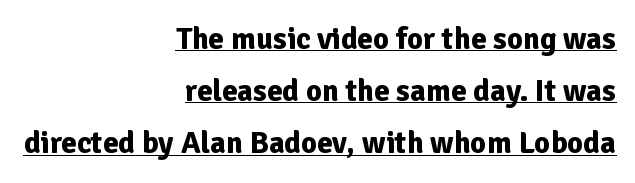
These lines are composed in type without serifs. Stroke thickness is high; the sample reads as a true bold. The type sits square on the baseline with zero lean. Each word holds together tightly as a unit, with standard inter-letter gaps. The sample's only ornament is a line tracing under the words. The lines are quadded right.
